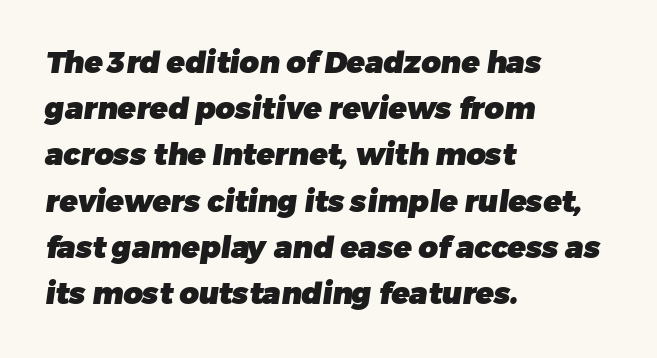
{"serif": "no", "bold": "yes", "weight": "heavy", "width": "normal", "stroke_contrast": "low", "x_height": "medium", "monospaced": "no", "underline": "no", "align": "left", "line_spacing": "normal", "line_spacing_ratio": 1.54, "letter_spacing": "normal", "letter_spacing_em": 0.0, "glyph_px": 30}
